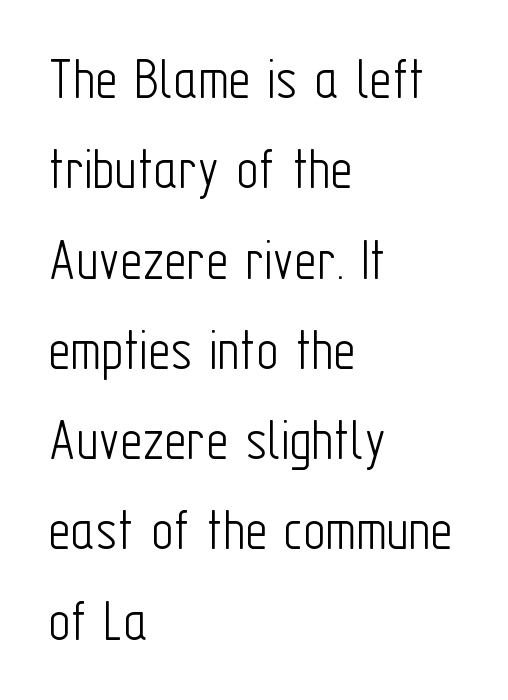
{"serif": "no", "italic": "no", "bold": "no", "weight": "light", "width": "condensed", "stroke_contrast": "low", "x_height": "medium", "monospaced": "no", "underline": "no", "align": "left", "line_spacing": "normal", "line_spacing_ratio": 1.48, "letter_spacing": "normal", "letter_spacing_em": 0.0, "glyph_px": 61}
